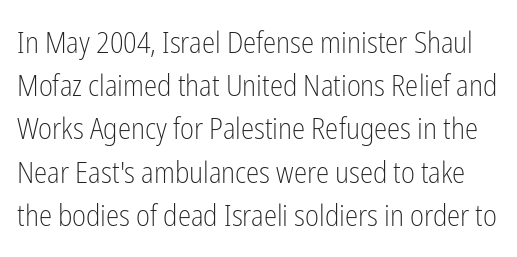
{"serif": "no", "italic": "no", "bold": "no", "weight": "light", "width": "condensed", "stroke_contrast": "low", "x_height": "medium", "monospaced": "no", "underline": "no", "line_spacing": "normal", "line_spacing_ratio": 1.44, "letter_spacing": "normal", "letter_spacing_em": 0.0, "glyph_px": 30}
